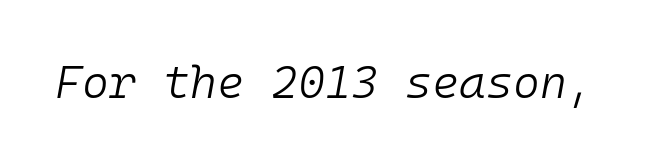
The image shows 46 px light type, italic (leaning right), monospaced; set normal letter spacing, not underlined; low stroke contrast and a medium x-height.
